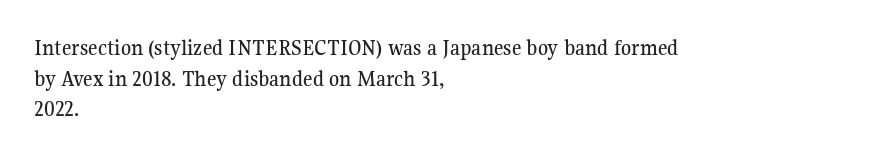
The image shows 23 px text type, upright; set left-aligned, normal line spacing (1.33x), normal letter spacing, not underlined.
